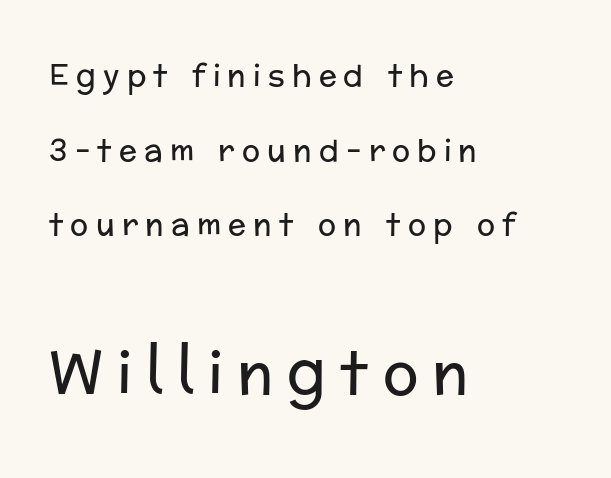
{"serif": "no", "italic": "no", "bold": "no", "weight": "regular", "width": "normal", "stroke_contrast": "low", "x_height": "medium", "monospaced": "no", "underline": "no", "align": "left", "line_spacing": "loose", "line_spacing_ratio": 2.49, "letter_spacing": "wide", "letter_spacing_em": 0.24, "larger_block": "second", "size_ratio": 1.97, "glyph_px": 59}
